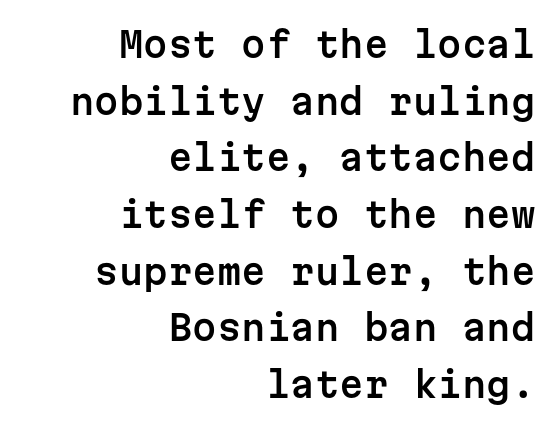
The image shows 35 px sans-serif type, upright, monospaced; set right-aligned, normal line spacing (1.62x), normal letter spacing, not underlined; low stroke contrast and a medium x-height.
